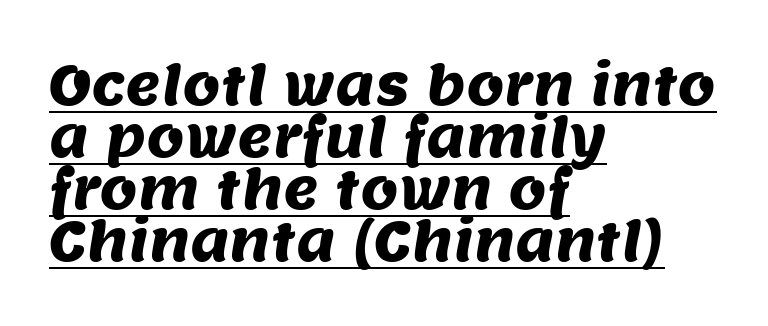
The image shows 54 px sans-serif type; set left-aligned, tight line spacing (0.96x), normal letter spacing, underlined; medium stroke contrast and a large x-height.
